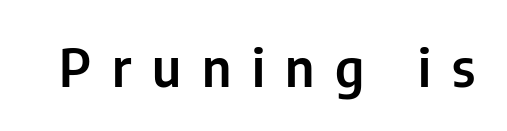
The image shows 53 px condensed sans-serif type, upright; set unusually wide letter spacing (+0.39 em), not underlined; low stroke contrast and a medium x-height.
